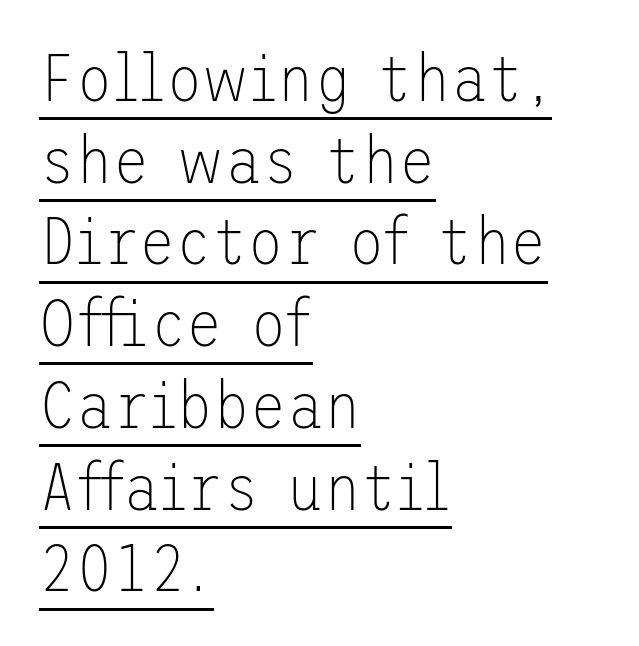
Q: Is the text bold? A: No.
Q: Is the text italic (slanted)? A: No, it is upright.
Q: Is the typeface a serif or a sans-serif typeface? A: Sans-serif.
Q: Is the text underlined? A: Yes.
Q: How is the paragraph aligned? A: Left-aligned.
Q: Is the spacing between letters normal or unusually wide? A: Normal.
Q: Width (condensed, normal, or wide)? A: Normal.
Q: Stroke contrast? A: Low.
Q: x-height? A: Medium.
